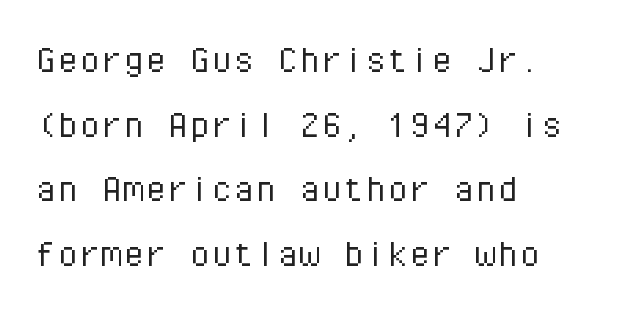
The image shows 44 px light sans-serif type, upright, monospaced; set left-aligned, normal line spacing (1.47x), normal letter spacing, not underlined; low stroke contrast and a medium x-height.
